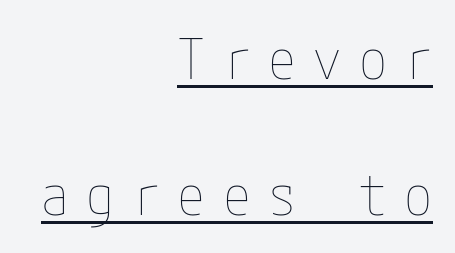
{"italic": "no", "bold": "no", "weight": "thin", "width": "condensed", "stroke_contrast": "low", "x_height": "medium", "underline": "yes", "align": "right", "line_spacing": "loose", "line_spacing_ratio": 2.43, "letter_spacing": "wide", "letter_spacing_em": 0.31, "glyph_px": 56}
